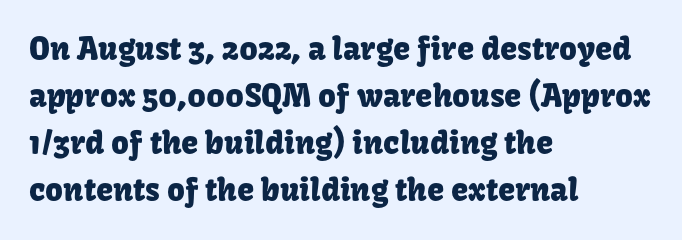
Notice how the stems are strictly vertical — no italics here. Nope, no serifs anywhere on these letters. The rows are spaced the way most documents space them. Glyph-to-glyph distance matches everyday printed text. The face used here is proportionally spaced, like ordinary book or web type.
